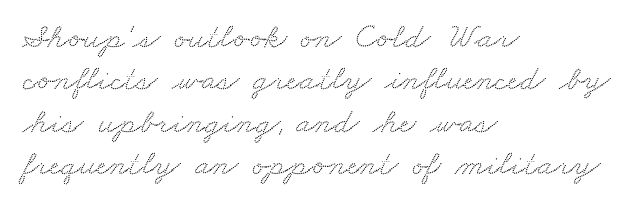
Q: Is the typeface a serif or a sans-serif typeface? A: Serif.
Q: Is the text underlined? A: No.
Q: How is the paragraph aligned? A: Left-aligned.
Q: Is the spacing between letters normal or unusually wide? A: Normal.
Q: Width (condensed, normal, or wide)? A: Wide.
Q: Stroke contrast? A: Medium.
Q: x-height? A: Small.
Q: Monospaced? A: No.
